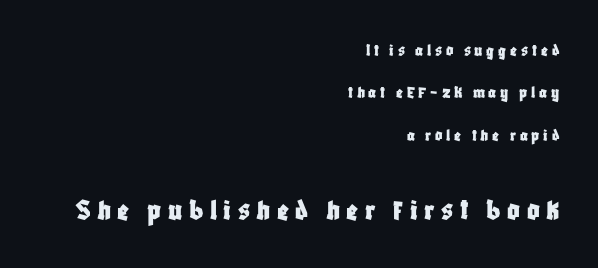
{"serif": "no", "italic": "no", "width": "condensed", "stroke_contrast": "low", "x_height": "large", "monospaced": "no", "underline": "no", "align": "right", "line_spacing": "loose", "line_spacing_ratio": 2.36, "letter_spacing": "wide", "letter_spacing_em": 0.21, "larger_block": "second", "size_ratio": 1.72, "glyph_px": 31}
